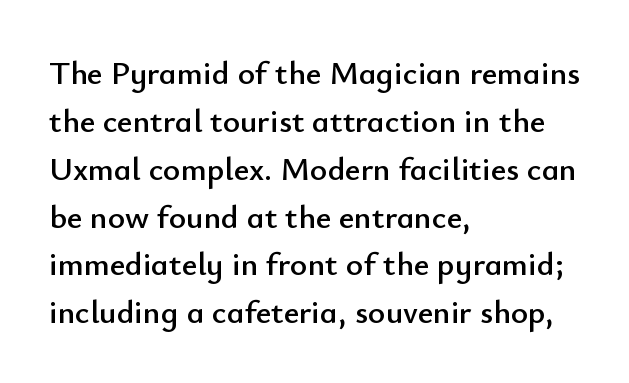
The image shows 33 px sans-serif type, upright; set left-aligned, normal line spacing (1.45x), normal letter spacing, not underlined; low stroke contrast and a small x-height.
